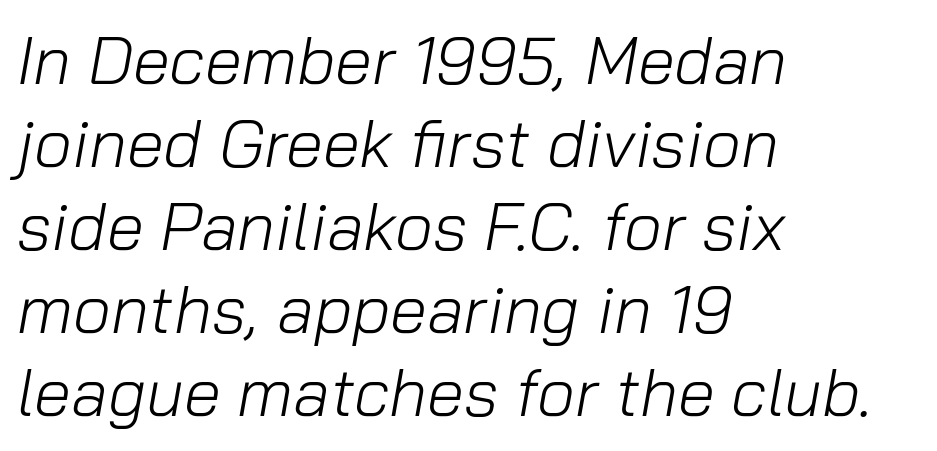
Look at the tracking — it's just the regular setting, nothing added. Underlining? Definitely not there. Notice how the passage keeps a crisp vertical edge on the left only. Counters stay open thanks to moderate or lighter strokes. Is this a fixed-width face? No — the glyphs have proportional, varying widths. When letters slant like this, we call the style italic.
